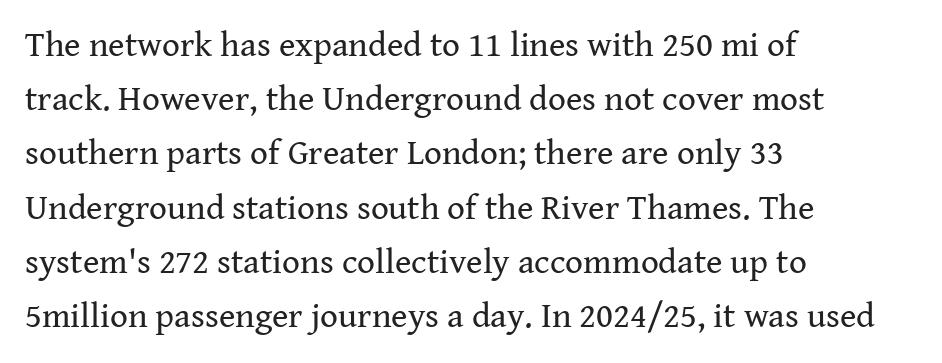
Q: Is the text bold? A: No.
Q: Is the text italic (slanted)? A: No, it is upright.
Q: Is the typeface a serif or a sans-serif typeface? A: Serif.
Q: Is the text underlined? A: No.
Q: How is the paragraph aligned? A: Left-aligned.
Q: Is the spacing between letters normal or unusually wide? A: Normal.
Q: Is the spacing between lines tight, normal or loose? A: Normal.
Q: Width (condensed, normal, or wide)? A: Normal.
Q: Stroke contrast? A: Medium.
Q: x-height? A: Medium.
Q: Monospaced? A: No.
